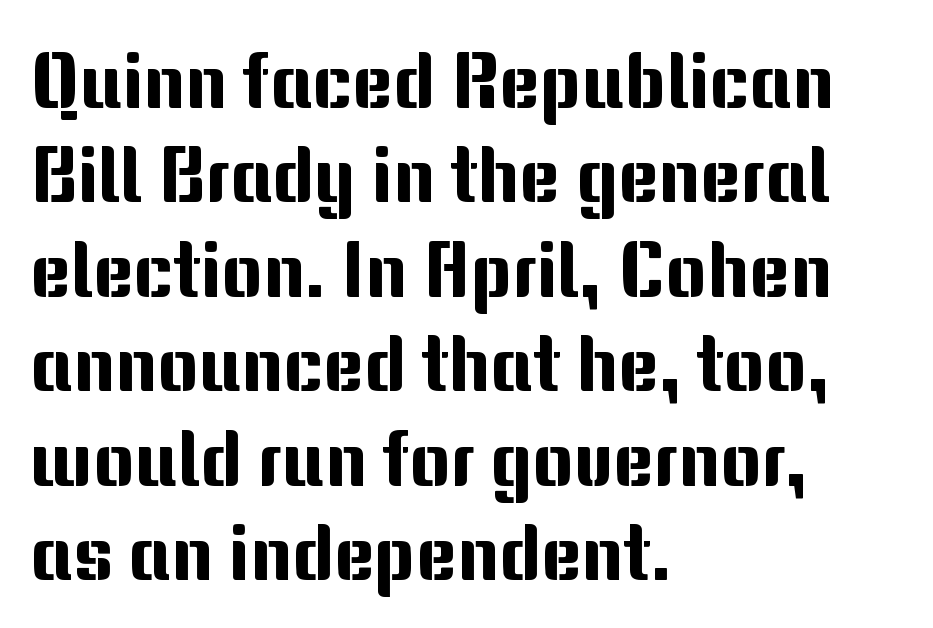
{"serif": "no", "italic": "no", "width": "normal", "stroke_contrast": "medium", "x_height": "medium", "monospaced": "no", "underline": "no", "align": "left", "line_spacing_ratio": 1.21, "letter_spacing": "normal", "letter_spacing_em": 0.0, "glyph_px": 78}
